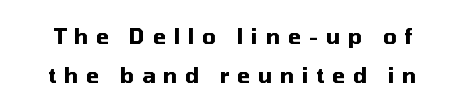
The image shows 21 px bold type, upright; set line spacing 1.87x, unusually wide letter spacing (+0.37 em), not underlined.
